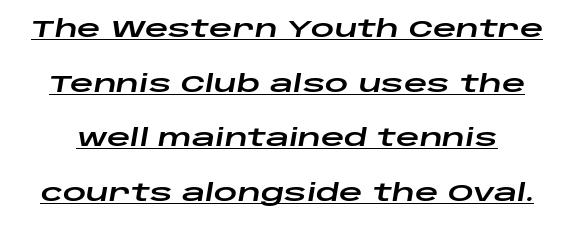
{"italic": "yes", "lean": "right", "slant_degrees": 10, "underline": "yes", "line_spacing": "loose", "line_spacing_ratio": 2.38, "letter_spacing": "normal", "letter_spacing_em": 0.0, "glyph_px": 23}
